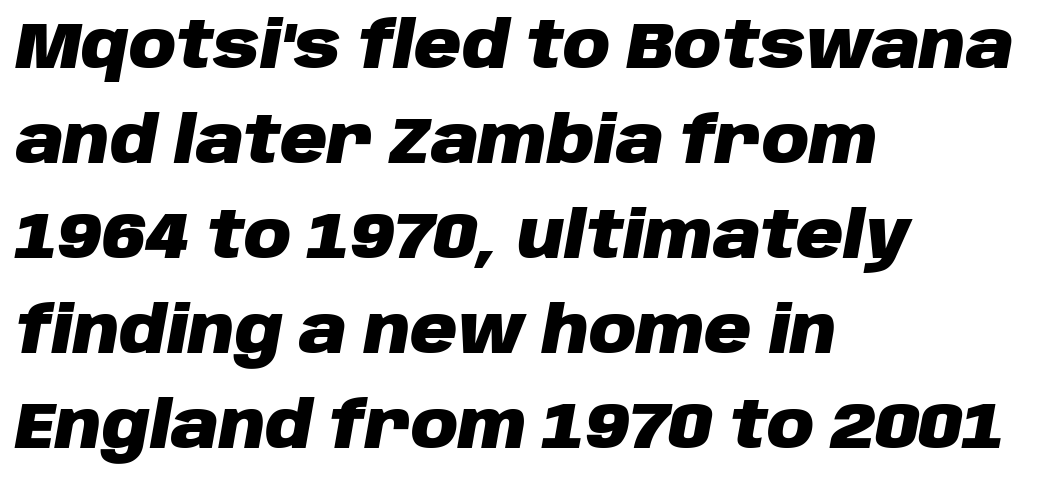
Q: Is the text bold? A: Yes.
Q: Is the text italic (slanted)? A: Yes, it leans right by about 10 degrees.
Q: Is the text underlined? A: No.
Q: How is the paragraph aligned? A: Left-aligned.
Q: Is the spacing between letters normal or unusually wide? A: Normal.
Q: Is the spacing between lines tight, normal or loose? A: Normal.
Q: Width (condensed, normal, or wide)? A: Normal.
Q: Stroke contrast? A: Low.
Q: x-height? A: Large.
Q: Monospaced? A: No.
